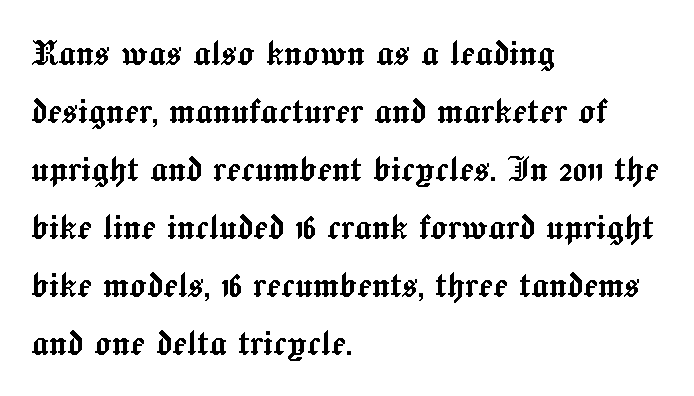
{"italic": "no", "width": "normal", "x_height": "medium", "monospaced": "no", "underline": "no", "align": "left", "line_spacing": "normal", "line_spacing_ratio": 1.35, "letter_spacing": "normal", "letter_spacing_em": 0.0, "glyph_px": 43}
